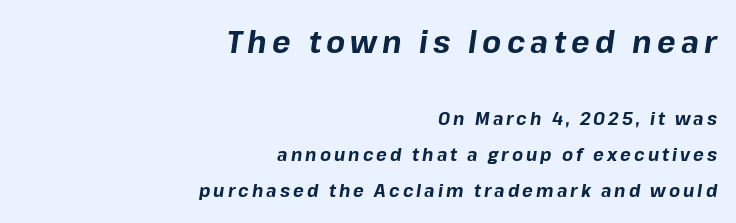
The image shows 31 px bold type, italic (leaning right); set right-aligned, loose line spacing (1.99x), not underlined; the first (top) block is 1.72x larger; low stroke contrast and a medium x-height.
